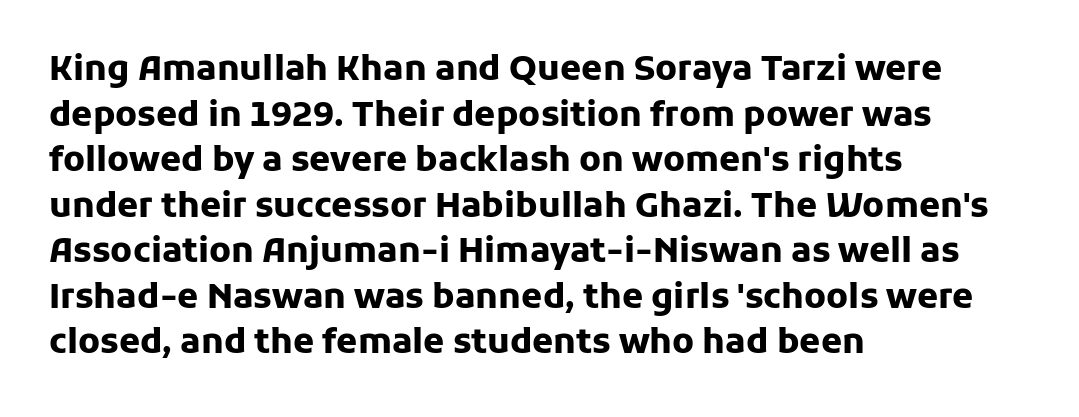
Beneath every word, the page is bare. Is the block centered? No — it sits flush against the left margin. Is the letter spacing exaggerated? No — it looks like the ordinary default. Is the type bold? Yes — the strokes are clearly thick and heavy. Spacing verdict: proportional, widths tailored to each character. Baseline-to-baseline distance is the conventional proportion of letter height.
